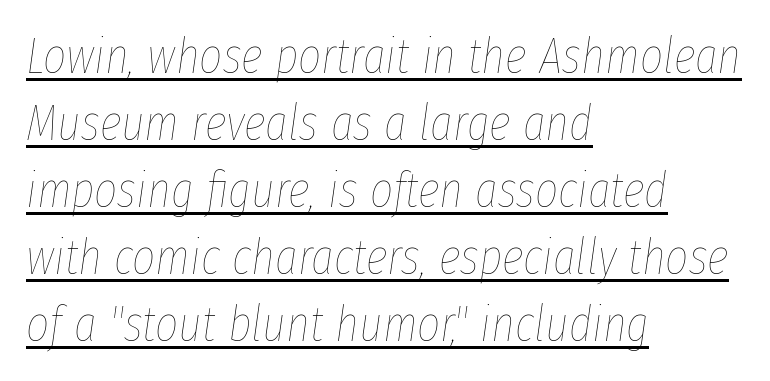
The weight would be labelled regular, book, light, or lighter still. Summary of vertical rhythm: regular, with standard interline spacing. The horizontal fit of the characters is conventional and even. The rendering uses natural spacing where letterforms have individual widths.
